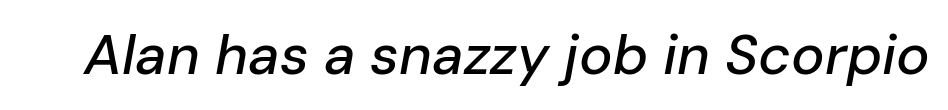
{"italic": "yes", "lean": "right", "slant_degrees": 10, "width": "normal", "stroke_contrast": "low", "x_height": "medium", "monospaced": "no", "underline": "no", "letter_spacing": "normal", "letter_spacing_em": 0.0, "glyph_px": 56}
